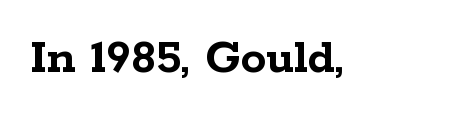
{"serif": "yes", "italic": "no", "bold": "yes", "weight": "semibold", "width": "wide", "stroke_contrast": "low", "x_height": "medium", "monospaced": "no", "underline": "no", "letter_spacing": "normal", "letter_spacing_em": 0.0, "glyph_px": 51}
